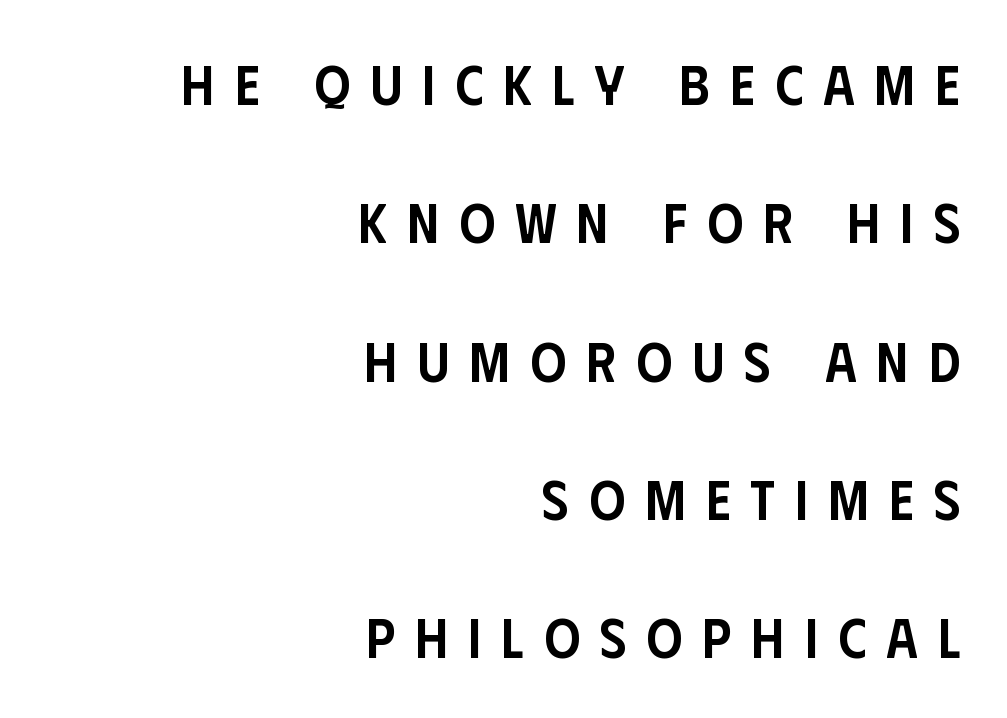
Q: Is the text bold? A: Semi-bold.
Q: Is the text italic (slanted)? A: No, it is upright.
Q: Is the typeface a serif or a sans-serif typeface? A: Sans-serif.
Q: Is the text underlined? A: No.
Q: How is the paragraph aligned? A: Right-aligned.
Q: Is the spacing between letters normal or unusually wide? A: Unusually wide.
Q: Is the spacing between lines tight, normal or loose? A: Loose.
Q: Width (condensed, normal, or wide)? A: Condensed.
Q: Stroke contrast? A: Low.
Q: x-height? A: Large.
Q: Monospaced? A: No.
